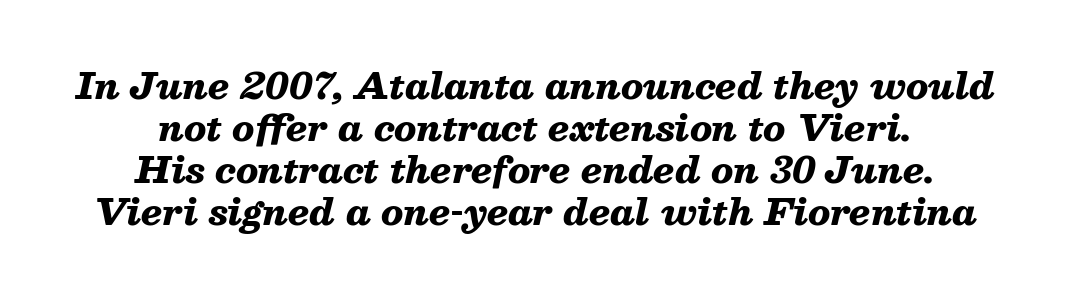
The image shows 36 px heavy type, italic (leaning right); set centered, line spacing 1.17x, normal letter spacing, not underlined; medium stroke contrast and a medium x-height.
